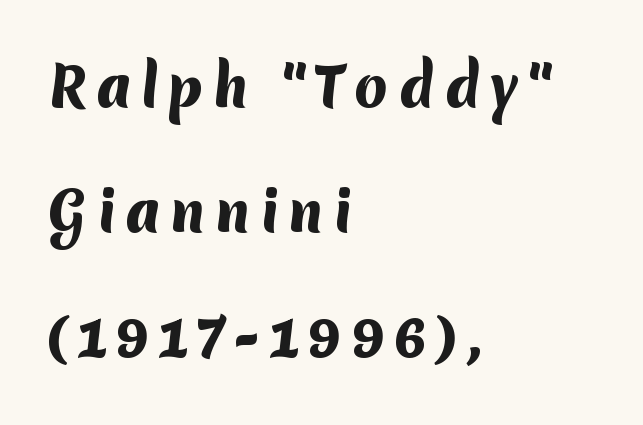
{"serif": "no", "bold": "yes", "weight": "heavy", "width": "normal", "stroke_contrast": "medium", "x_height": "medium", "monospaced": "no", "underline": "no", "align": "left", "line_spacing": "loose", "line_spacing_ratio": 2.36, "glyph_px": 53}
